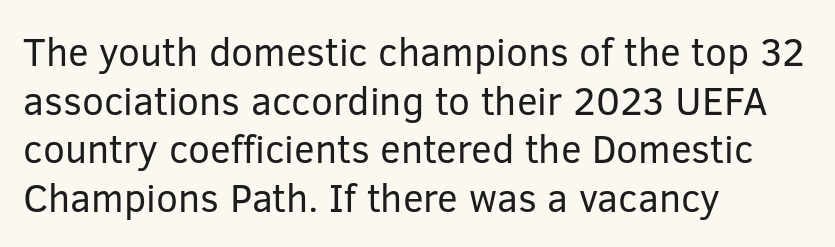
{"serif": "no", "italic": "no", "bold": "no", "weight": "regular", "width": "normal", "stroke_contrast": "low", "x_height": "medium", "monospaced": "no", "underline": "no", "align": "left", "line_spacing": "normal", "line_spacing_ratio": 1.25, "letter_spacing": "normal", "letter_spacing_em": 0.0, "glyph_px": 39}
